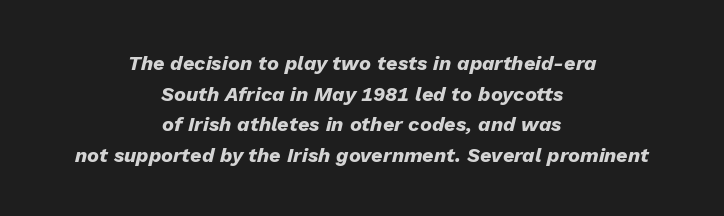
Q: Is the text bold? A: Yes.
Q: Is the text italic (slanted)? A: Yes, it leans right by about 13 degrees.
Q: Is the text underlined? A: No.
Q: How is the paragraph aligned? A: Centered.
Q: Is the spacing between letters normal or unusually wide? A: Normal.
Q: Is the spacing between lines tight, normal or loose? A: Normal.
